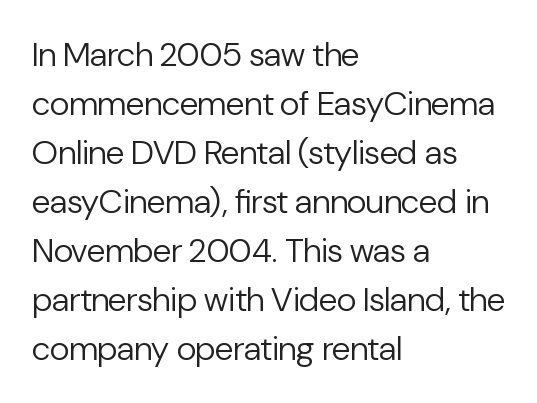
The image shows 34 px regular-weight sans-serif type, upright; set left-aligned, normal line spacing (1.44x), normal letter spacing, not underlined; low stroke contrast and a medium x-height.
